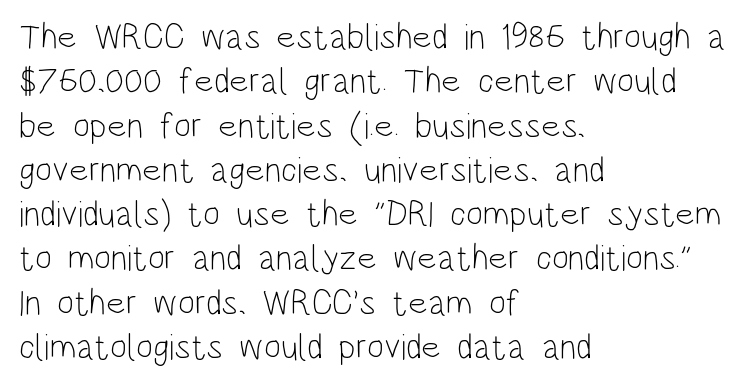
The image shows 36 px light, condensed sans-serif type, upright; set left-aligned, line spacing 1.23x, normal letter spacing, not underlined; low stroke contrast and a large x-height.
